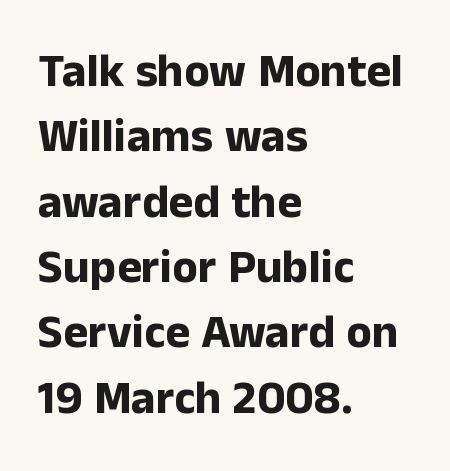
{"serif": "no", "italic": "no", "bold": "yes", "weight": "bold", "width": "normal", "stroke_contrast": "low", "x_height": "medium", "monospaced": "no", "underline": "no", "align": "left", "line_spacing": "normal", "line_spacing_ratio": 1.39, "letter_spacing": "normal", "letter_spacing_em": 0.0, "glyph_px": 47}
